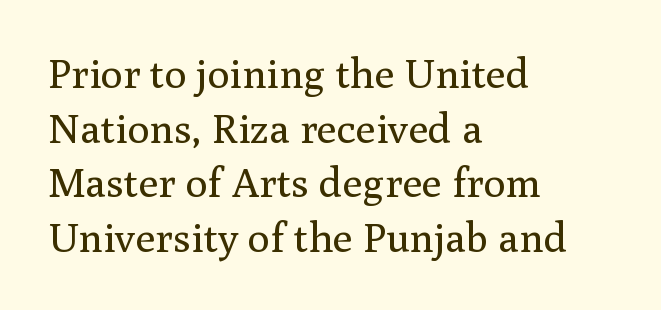
{"serif": "yes", "italic": "no", "bold": "no", "weight": "regular", "width": "normal", "stroke_contrast": "medium", "x_height": "medium", "monospaced": "no", "underline": "no", "align": "left", "line_spacing": "normal", "line_spacing_ratio": 1.33, "letter_spacing": "normal", "letter_spacing_em": 0.0, "glyph_px": 41}
